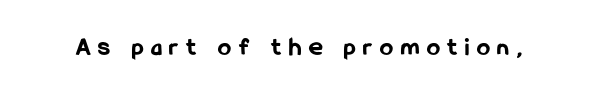
The face used here has the dense, thick strokes of a bold. Descender tails drop into unmarked territory. The typography opts for an upright posture over an oblique one. Students, note that the glyphs here are deliberately spaced far apart.
